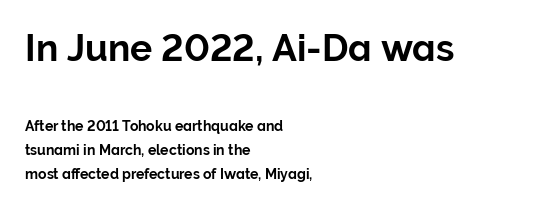
The image shows 37 px sans-serif type, upright; set left-aligned, normal line spacing (1.7x), normal letter spacing, not underlined; the first (top) block is 2.64x larger; low stroke contrast and a medium x-height.
